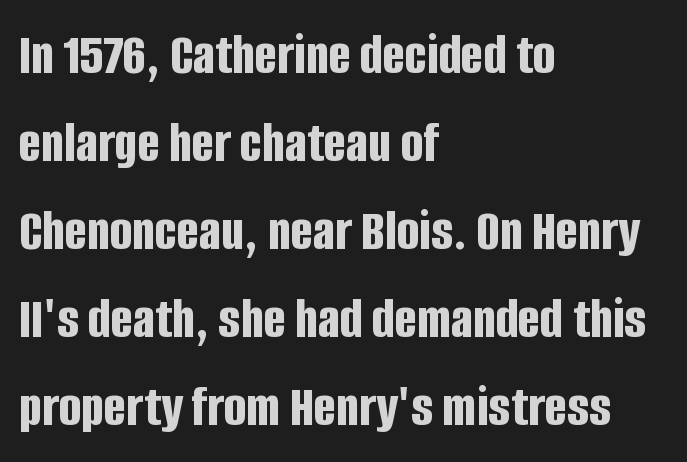
The image shows 59 px bold, condensed sans-serif type, upright; set left-aligned, normal line spacing (1.49x), normal letter spacing, not underlined; low stroke contrast and a large x-height.
